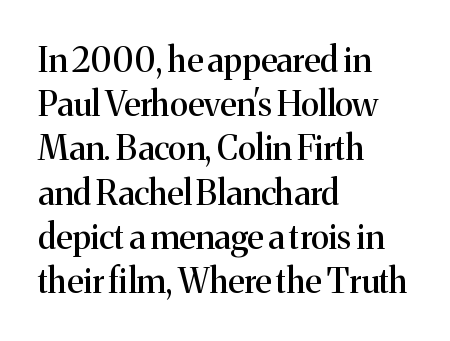
{"serif": "yes", "italic": "no", "width": "normal", "stroke_contrast": "medium", "x_height": "medium", "monospaced": "no", "underline": "no", "align": "left", "line_spacing": "normal", "line_spacing_ratio": 1.3, "letter_spacing": "normal", "letter_spacing_em": 0.0, "glyph_px": 34}
